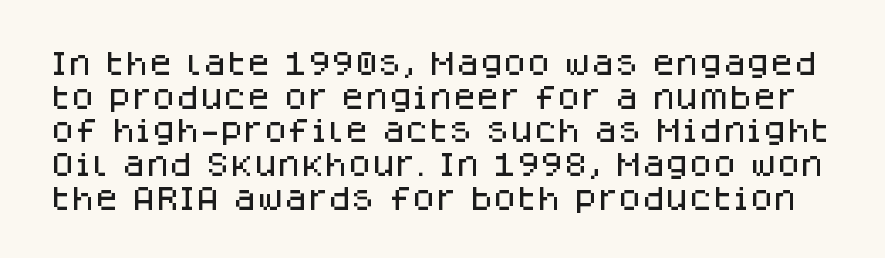
The image shows 27 px text type, upright; set normal line spacing (1.25x), normal letter spacing, not underlined.
